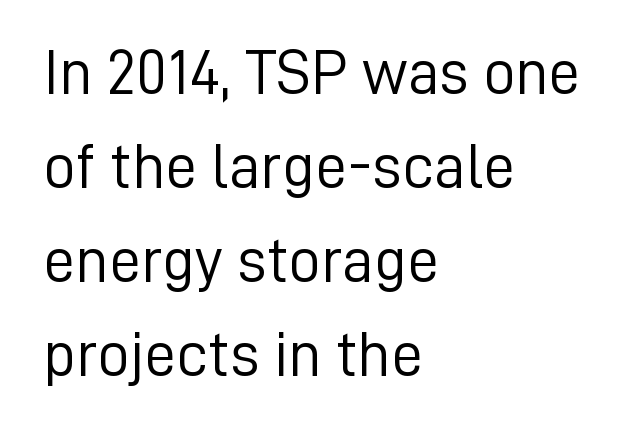
Q: Is the text bold? A: No.
Q: Is the text italic (slanted)? A: No, it is upright.
Q: Is the typeface a serif or a sans-serif typeface? A: Sans-serif.
Q: Is the text underlined? A: No.
Q: How is the paragraph aligned? A: Left-aligned.
Q: Is the spacing between letters normal or unusually wide? A: Normal.
Q: Is the spacing between lines tight, normal or loose? A: Normal.
Q: Width (condensed, normal, or wide)? A: Normal.
Q: Stroke contrast? A: Low.
Q: x-height? A: Medium.
Q: Monospaced? A: No.
